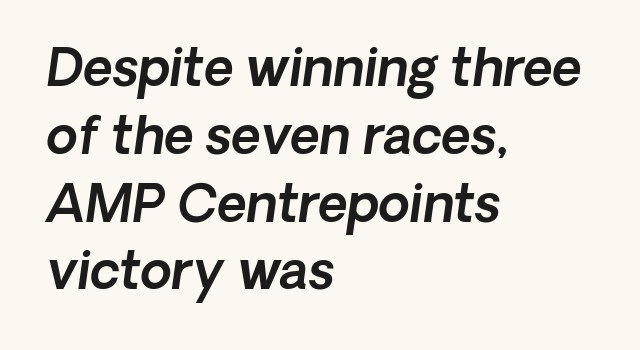
{"italic": "yes", "lean": "right", "slant_degrees": 8, "width": "normal", "x_height": "medium", "monospaced": "no", "underline": "no", "align": "left", "line_spacing": "normal", "line_spacing_ratio": 1.33, "letter_spacing": "normal", "letter_spacing_em": 0.0, "glyph_px": 51}
